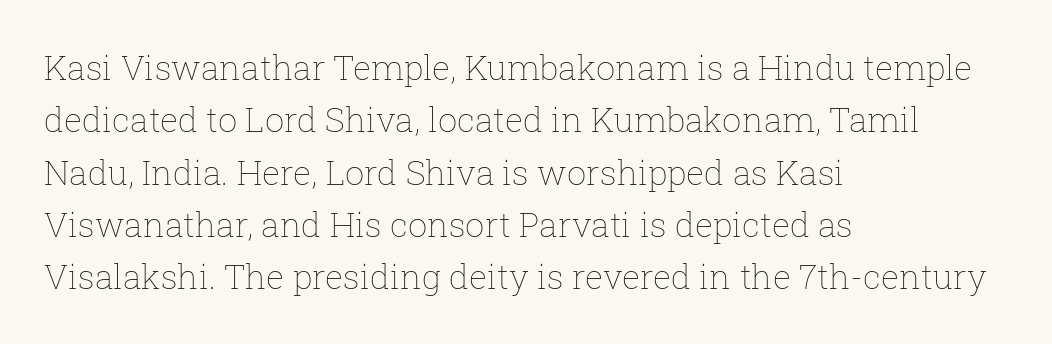
The image shows 34 px thin type, upright; set left-aligned, normal line spacing (1.54x), normal letter spacing, not underlined; low stroke contrast and a medium x-height.
